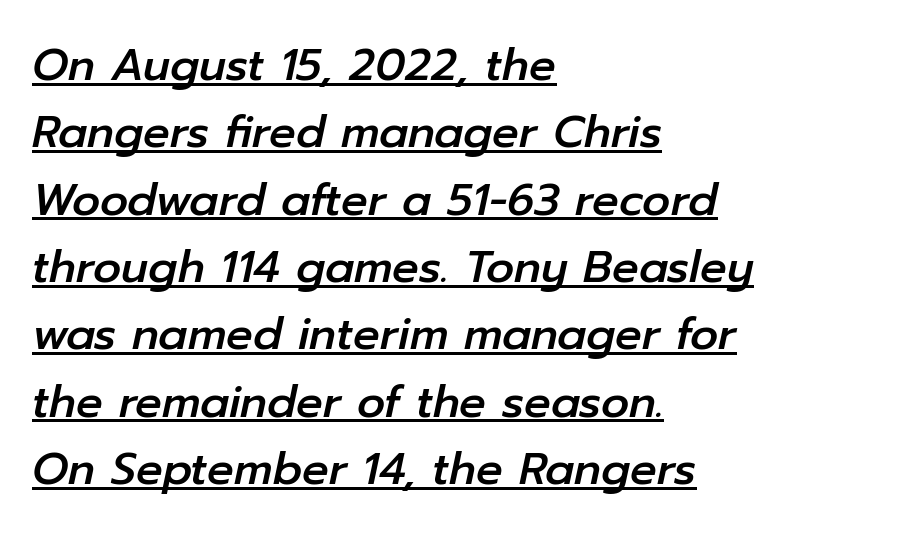
Q: Is the text italic (slanted)? A: Yes, it leans right by about 12 degrees.
Q: Is the text underlined? A: Yes.
Q: How is the paragraph aligned? A: Left-aligned.
Q: Is the spacing between letters normal or unusually wide? A: Normal.
Q: Is the spacing between lines tight, normal or loose? A: Normal.
Q: Width (condensed, normal, or wide)? A: Normal.
Q: Stroke contrast? A: Low.
Q: x-height? A: Medium.
Q: Monospaced? A: No.
